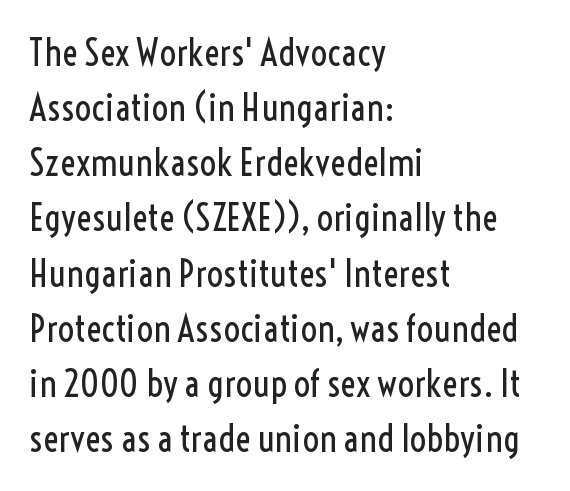
{"serif": "no", "italic": "no", "bold": "no", "weight": "regular", "width": "condensed", "x_height": "medium", "monospaced": "no", "underline": "no", "align": "left", "line_spacing": "normal", "line_spacing_ratio": 1.49, "letter_spacing": "normal", "letter_spacing_em": 0.0, "glyph_px": 37}
